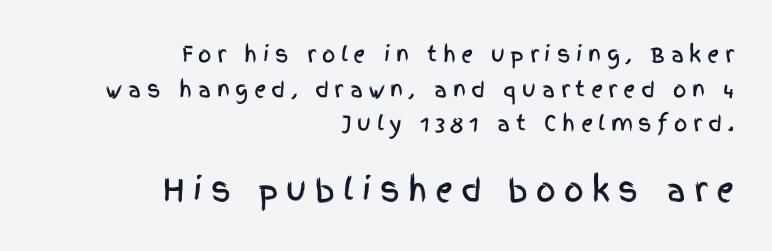
The image shows 31 px condensed sans-serif type, upright; set right-aligned, normal line spacing (1.65x), unusually wide letter spacing (+0.26 em), not underlined; the second (bottom) block is 1.48x larger; a large x-height.
